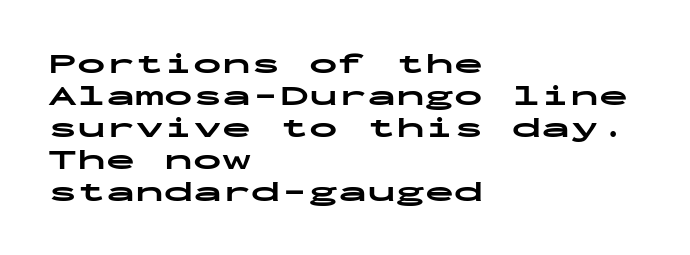
{"serif": "no", "italic": "no", "bold": "yes", "weight": "bold", "width": "wide", "stroke_contrast": "low", "x_height": "medium", "monospaced": "yes", "underline": "no", "align": "left", "line_spacing": "tight", "line_spacing_ratio": 1.1, "letter_spacing": "normal", "letter_spacing_em": 0.0, "glyph_px": 29}
